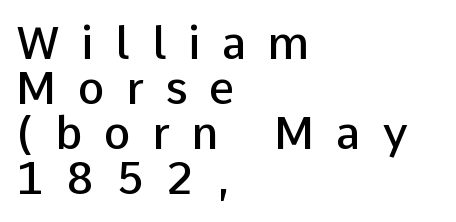
{"serif": "no", "italic": "no", "bold": "semi", "weight": "semibold", "width": "normal", "stroke_contrast": "low", "x_height": "medium", "monospaced": "no", "underline": "no", "align": "left", "line_spacing": "tight", "line_spacing_ratio": 1.0, "letter_spacing": "wide", "letter_spacing_em": 0.48, "glyph_px": 45}
